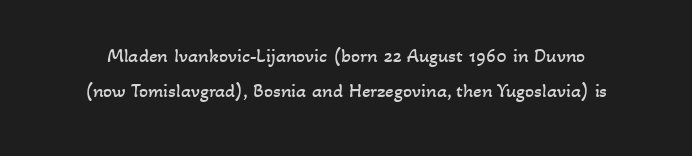
Q: Is the text bold? A: No.
Q: Is the text underlined? A: No.
Q: Is the spacing between letters normal or unusually wide? A: Normal.
